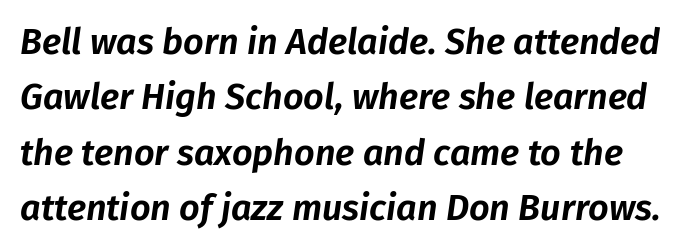
The image shows 36 px text type, italic (leaning right); set normal line spacing (1.54x), normal letter spacing, not underlined; low stroke contrast and a medium x-height.
